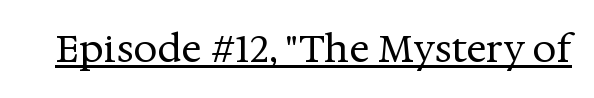
{"serif": "yes", "italic": "no", "bold": "no", "weight": "regular", "width": "normal", "stroke_contrast": "medium", "x_height": "medium", "monospaced": "no", "underline": "yes", "letter_spacing": "normal", "letter_spacing_em": 0.0, "glyph_px": 38}
